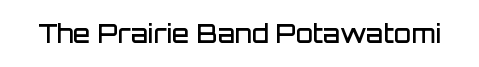
Q: Is the text bold? A: Semi-bold.
Q: Is the text italic (slanted)? A: No, it is upright.
Q: Is the text underlined? A: No.
Q: Is the spacing between letters normal or unusually wide? A: Normal.
